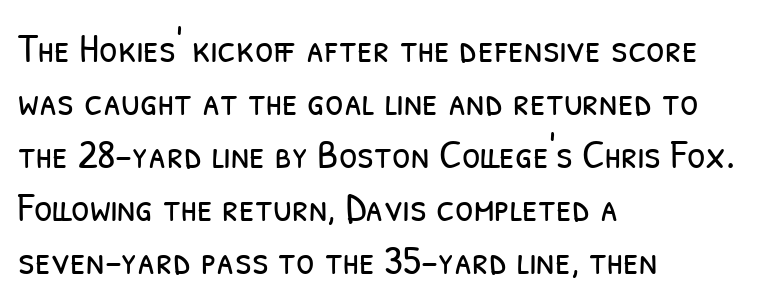
{"serif": "no", "bold": "no", "weight": "light", "width": "condensed", "stroke_contrast": "low", "x_height": "medium", "monospaced": "no", "underline": "no", "align": "left", "line_spacing": "normal", "line_spacing_ratio": 1.26, "letter_spacing": "normal", "letter_spacing_em": 0.0, "glyph_px": 42}
